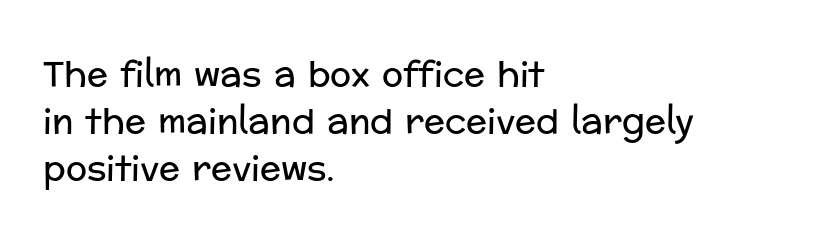
Q: Is the text bold? A: No.
Q: Is the text italic (slanted)? A: No, it is upright.
Q: Is the typeface a serif or a sans-serif typeface? A: Sans-serif.
Q: Is the text underlined? A: No.
Q: How is the paragraph aligned? A: Left-aligned.
Q: Is the spacing between letters normal or unusually wide? A: Normal.
Q: Is the spacing between lines tight, normal or loose? A: Normal.
Q: Width (condensed, normal, or wide)? A: Normal.
Q: Stroke contrast? A: Low.
Q: x-height? A: Medium.
Q: Monospaced? A: No.
